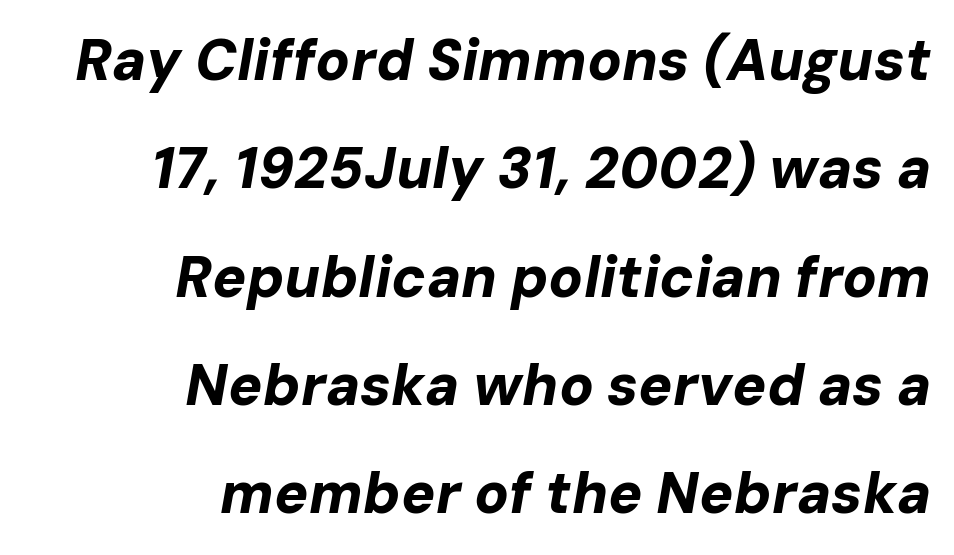
Q: Is the text bold? A: Yes.
Q: Is the text italic (slanted)? A: Yes, it leans right by about 10 degrees.
Q: Is the text underlined? A: No.
Q: How is the paragraph aligned? A: Right-aligned.
Q: Is the spacing between letters normal or unusually wide? A: Normal.
Q: Is the spacing between lines tight, normal or loose? A: Loose.
Q: Width (condensed, normal, or wide)? A: Normal.
Q: Stroke contrast? A: Low.
Q: x-height? A: Medium.
Q: Monospaced? A: No.
